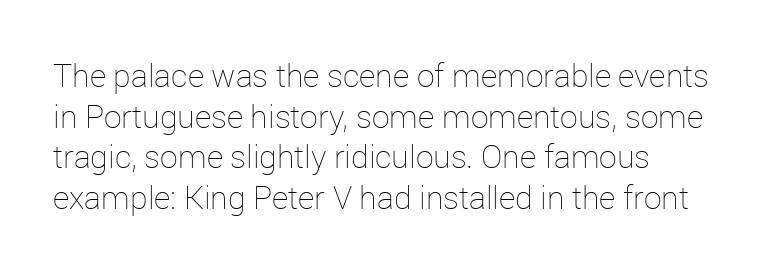
{"italic": "no", "bold": "no", "weight": "thin", "width": "normal", "stroke_contrast": "low", "x_height": "medium", "monospaced": "no", "underline": "no", "align": "left", "line_spacing": "normal", "line_spacing_ratio": 1.27, "letter_spacing": "normal", "letter_spacing_em": 0.0, "glyph_px": 32}
